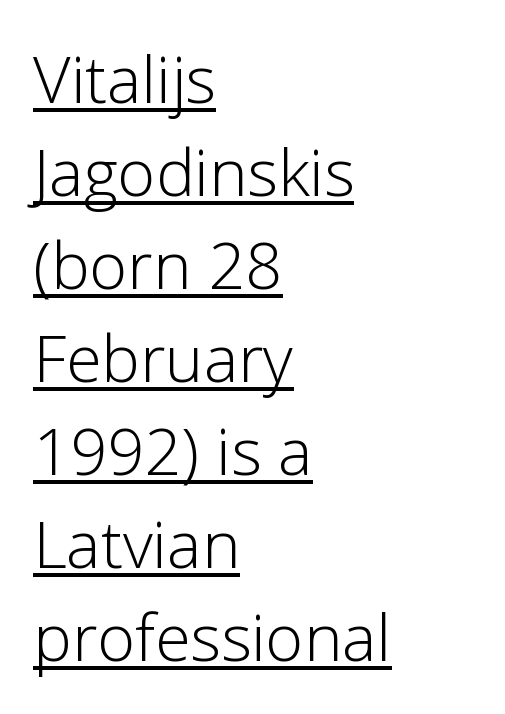
Q: Is the text bold? A: No.
Q: Is the text italic (slanted)? A: No, it is upright.
Q: Is the typeface a serif or a sans-serif typeface? A: Sans-serif.
Q: Is the text underlined? A: Yes.
Q: How is the paragraph aligned? A: Left-aligned.
Q: Is the spacing between letters normal or unusually wide? A: Normal.
Q: Is the spacing between lines tight, normal or loose? A: Normal.
Q: Width (condensed, normal, or wide)? A: Normal.
Q: Stroke contrast? A: Low.
Q: x-height? A: Medium.
Q: Monospaced? A: No.
